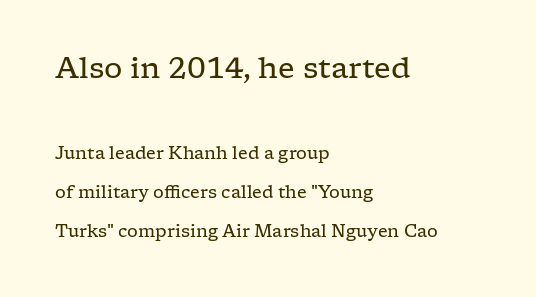
{"serif": "yes", "italic": "no", "bold": "no", "weight": "regular", "width": "wide", "stroke_contrast": "low", "x_height": "medium", "monospaced": "no", "underline": "no", "align": "left", "line_spacing": "loose", "line_spacing_ratio": 2.3, "letter_spacing": "normal", "letter_spacing_em": 0.0, "larger_block": "first", "size_ratio": 1.71, "glyph_px": 29}
